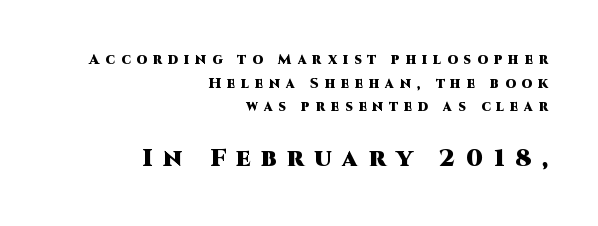
How are the letters spaced? Widely, with obvious added tracking. The passage is arranged like a letterhead date or caption credit — flush right. Type without underlining. Whoever set this made the second block the dominant, larger element. This is roman type, the default non-slanted kind.
